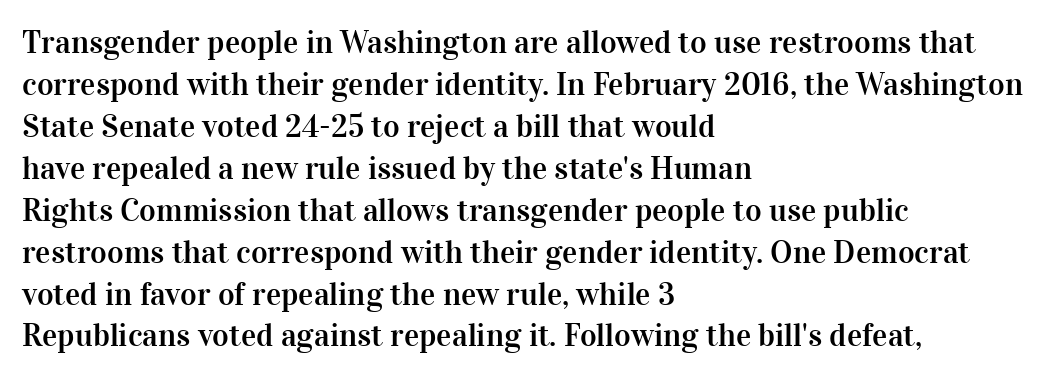
{"serif": "yes", "italic": "no", "width": "normal", "stroke_contrast": "high", "x_height": "medium", "monospaced": "no", "underline": "no", "align": "left", "line_spacing": "normal", "line_spacing_ratio": 1.31, "letter_spacing": "normal", "letter_spacing_em": 0.0, "glyph_px": 32}
